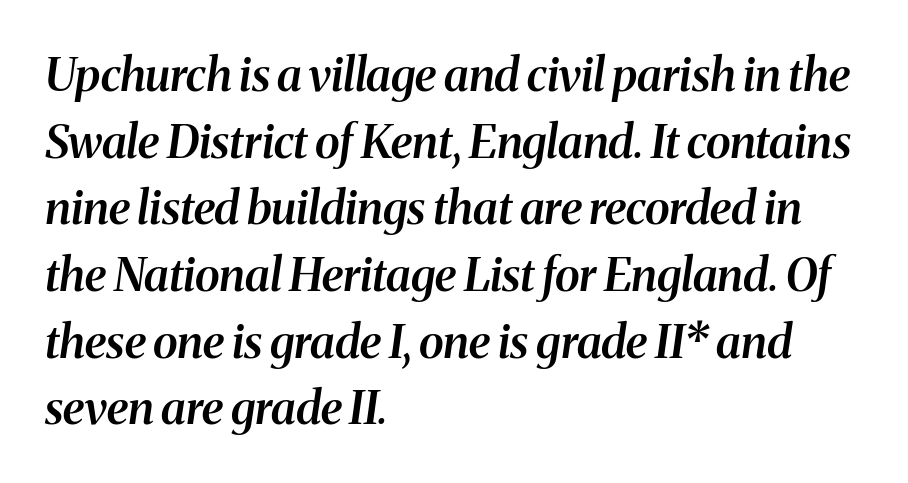
{"serif": "yes", "italic": "yes", "lean": "right", "slant_degrees": 8, "bold": "semi", "weight": "semibold", "width": "normal", "stroke_contrast": "medium", "x_height": "medium", "monospaced": "no", "underline": "no", "align": "left", "line_spacing": "normal", "line_spacing_ratio": 1.45, "letter_spacing": "normal", "letter_spacing_em": 0.0, "glyph_px": 46}
